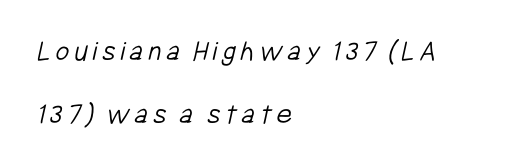
The image shows 30 px light, condensed sans-serif type; set left-aligned, loose line spacing (2.11x), not underlined; low stroke contrast and a medium x-height.
